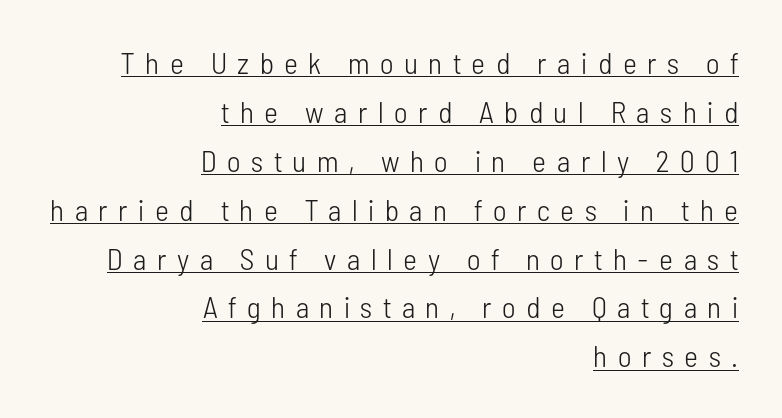
{"serif": "no", "italic": "no", "bold": "no", "weight": "light", "width": "condensed", "stroke_contrast": "low", "x_height": "medium", "monospaced": "no", "underline": "yes", "align": "right", "line_spacing": "normal", "line_spacing_ratio": 1.63, "letter_spacing": "wide", "letter_spacing_em": 0.35, "glyph_px": 30}
